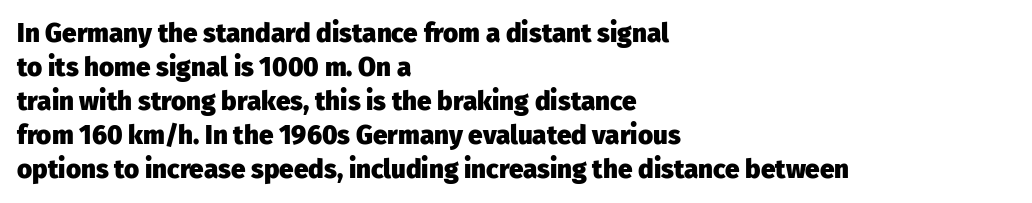
The image shows 26 px bold type, upright; set left-aligned, normal line spacing (1.31x), normal letter spacing, not underlined.
